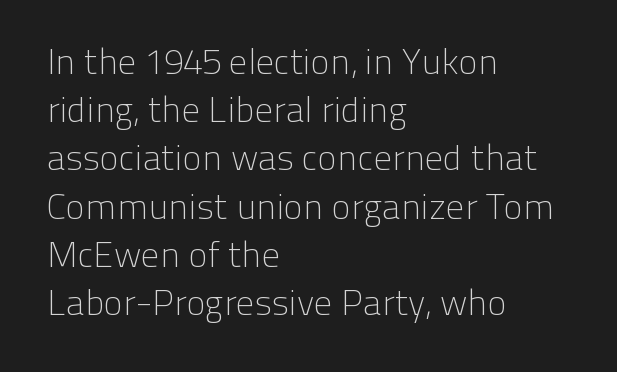
The image shows 36 px light sans-serif type, upright; set left-aligned, normal line spacing (1.34x), normal letter spacing, not underlined; low stroke contrast and a medium x-height.
